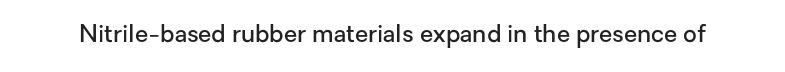
The image shows 24 px text type, upright; set normal letter spacing, not underlined.
